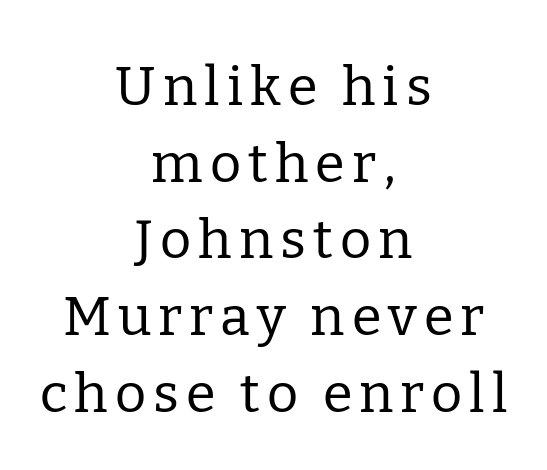
{"serif": "yes", "italic": "no", "bold": "no", "weight": "regular", "width": "normal", "stroke_contrast": "low", "x_height": "medium", "monospaced": "no", "underline": "no", "align": "center", "line_spacing": "normal", "line_spacing_ratio": 1.42, "glyph_px": 54}
